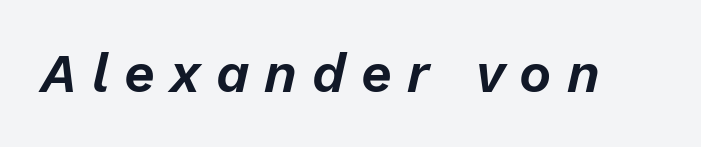
The image shows 54 px text type, italic (leaning right); set unusually wide letter spacing (+0.28 em), not underlined; low stroke contrast and a medium x-height.
